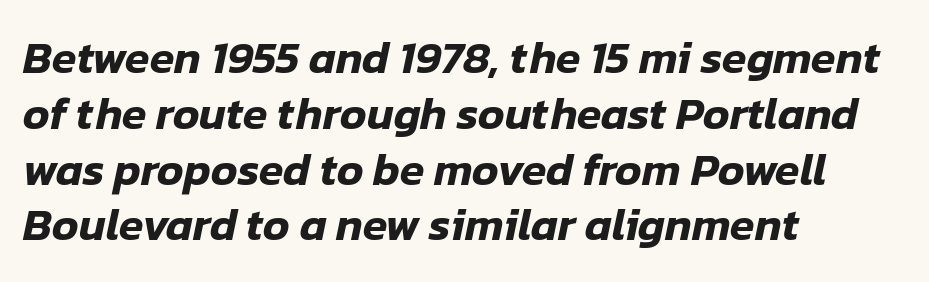
Q: Is the text italic (slanted)? A: Yes, it leans right by about 12 degrees.
Q: Is the text underlined? A: No.
Q: How is the paragraph aligned? A: Left-aligned.
Q: Is the spacing between letters normal or unusually wide? A: Normal.
Q: Width (condensed, normal, or wide)? A: Normal.
Q: Stroke contrast? A: Low.
Q: x-height? A: Medium.
Q: Monospaced? A: No.
